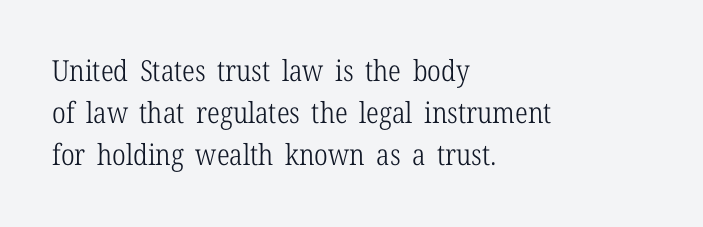
Descenders hang freely into open space. Unlike italic type, these characters show no tilt at all. The designer went with a serif here, giving each stem small feet. The passage shown is typed in a proportional face where columns would drift.
